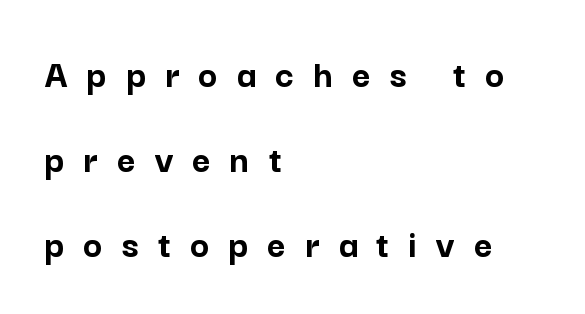
The image shows 40 px semibold sans-serif type, upright; set left-aligned, loose line spacing (2.13x), unusually wide letter spacing (+0.48 em), not underlined; low stroke contrast and a medium x-height.
